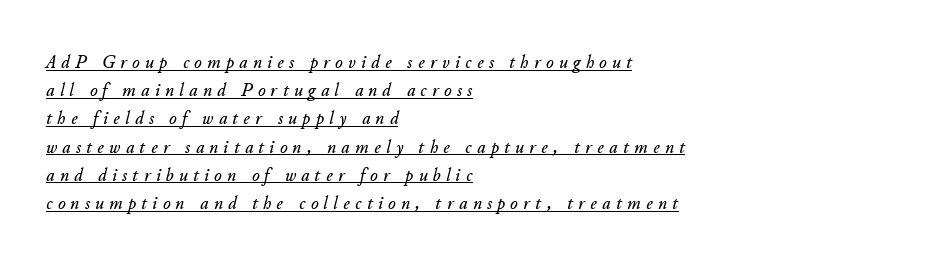
Q: Is the text italic (slanted)? A: Yes, it leans right by about 11 degrees.
Q: Is the text underlined? A: Yes.
Q: How is the paragraph aligned? A: Left-aligned.
Q: Is the spacing between letters normal or unusually wide? A: Unusually wide.
Q: Is the spacing between lines tight, normal or loose? A: Normal.
